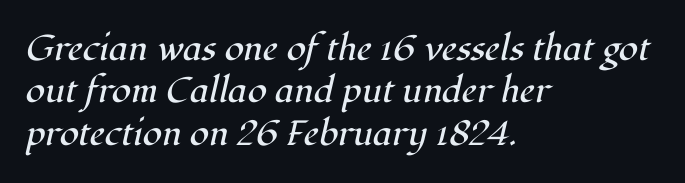
The image shows 35 px regular-weight serif type, italic (leaning right); set left-aligned, line spacing 1.21x, normal letter spacing, not underlined; high stroke contrast and a medium x-height.
